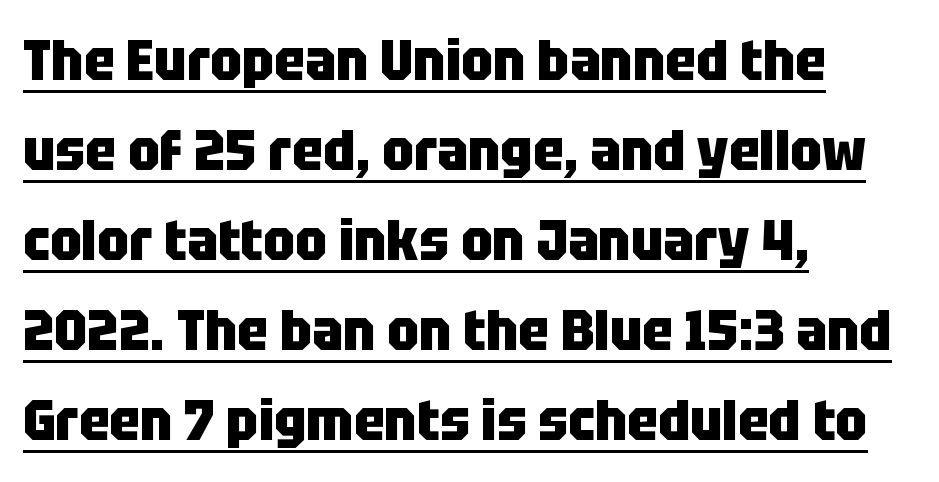
{"serif": "no", "italic": "no", "bold": "yes", "weight": "heavy", "width": "condensed", "stroke_contrast": "low", "x_height": "large", "monospaced": "no", "underline": "yes", "align": "left", "line_spacing": "normal", "line_spacing_ratio": 1.58, "letter_spacing": "normal", "letter_spacing_em": 0.0, "glyph_px": 57}
